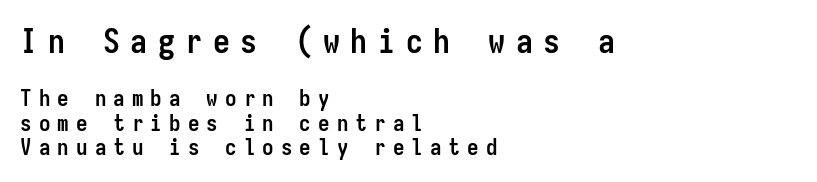
Q: Is the text bold? A: Yes.
Q: Is the text italic (slanted)? A: No, it is upright.
Q: Is the typeface a serif or a sans-serif typeface? A: Sans-serif.
Q: Is the text underlined? A: No.
Q: How is the paragraph aligned? A: Left-aligned.
Q: Is the spacing between letters normal or unusually wide? A: Unusually wide.
Q: Is the spacing between lines tight, normal or loose? A: Tight.
Q: Which block of text is set in a larger size, the first (top) or the second (bottom)? A: The first (top) one.
Q: Width (condensed, normal, or wide)? A: Condensed.
Q: Stroke contrast? A: Low.
Q: x-height? A: Medium.
Q: Monospaced? A: Yes.
